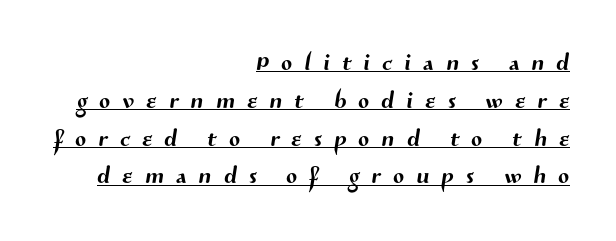
Do the characters align in a grid? No, the font is proportional. Look at the tracking — it's clearly loosened, letters drifting apart. Emphasis is given by a line drawn under the lettering. Serifs: no, the terminals of the letterforms are clean. If you drew a ruler down the right edge, every line would touch it.
